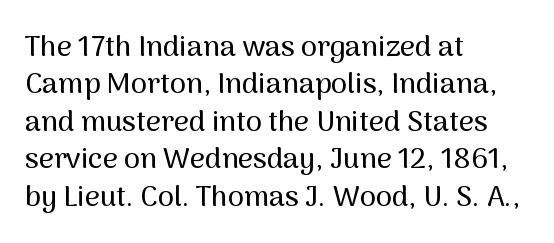
Q: Is the text italic (slanted)? A: No, it is upright.
Q: Is the typeface a serif or a sans-serif typeface? A: Sans-serif.
Q: Is the text underlined? A: No.
Q: How is the paragraph aligned? A: Left-aligned.
Q: Is the spacing between letters normal or unusually wide? A: Normal.
Q: Is the spacing between lines tight, normal or loose? A: Normal.
Q: Width (condensed, normal, or wide)? A: Normal.
Q: Stroke contrast? A: Medium.
Q: x-height? A: Medium.
Q: Monospaced? A: No.
